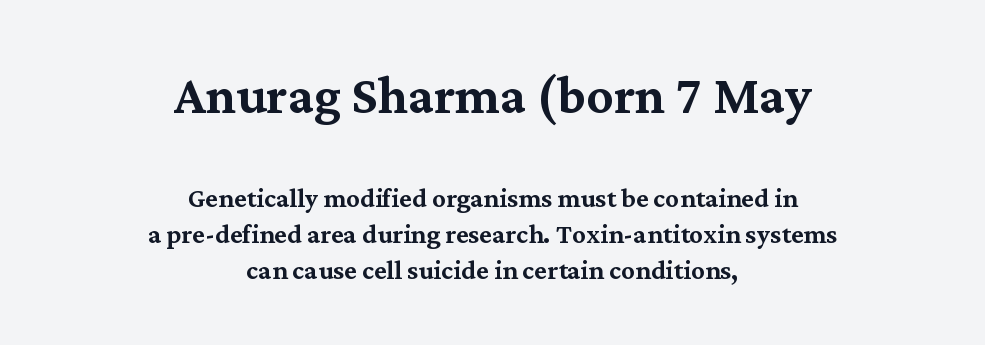
The image shows 67 px serif type, upright; set centered, tight line spacing (1.06x), normal letter spacing, not underlined; the first (top) block is 1.97x larger; medium stroke contrast and a medium x-height.
